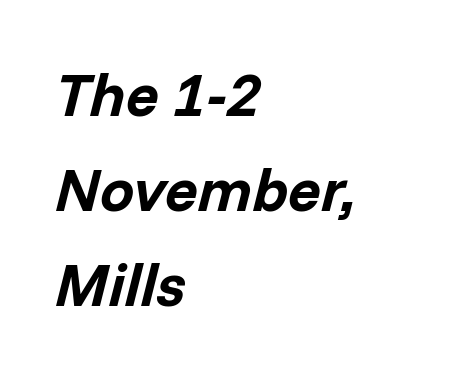
The area under the type is left untouched. The rendering applies a slant to the glyphs. Vertical spacing — default. Reading down the block, your eye returns to a fixed left position each line. The letters advance in unequal steps, a hallmark of proportional type.
